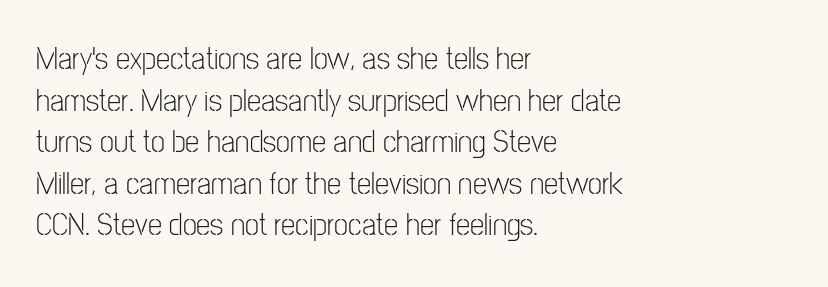
Q: Is the text bold? A: No.
Q: Is the text italic (slanted)? A: No, it is upright.
Q: Is the typeface a serif or a sans-serif typeface? A: Sans-serif.
Q: Is the text underlined? A: No.
Q: How is the paragraph aligned? A: Left-aligned.
Q: Is the spacing between letters normal or unusually wide? A: Normal.
Q: Is the spacing between lines tight, normal or loose? A: Normal.
Q: Width (condensed, normal, or wide)? A: Condensed.
Q: Stroke contrast? A: Low.
Q: x-height? A: Medium.
Q: Monospaced? A: No.
